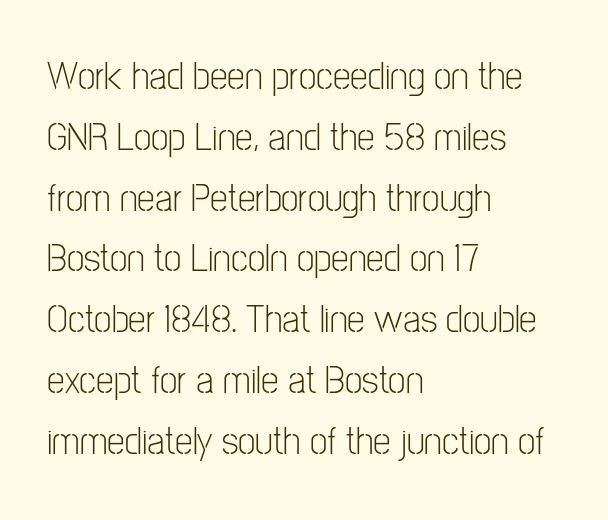
The image shows 40 px light, condensed sans-serif type, upright; set left-aligned, normal line spacing (1.52x), normal letter spacing, not underlined; low stroke contrast and a medium x-height.
